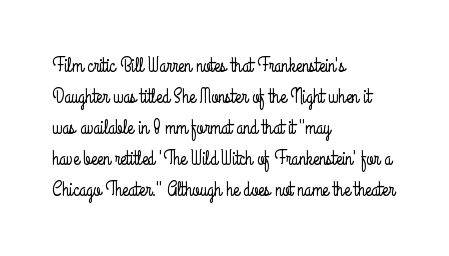
{"underline": "no", "align": "left", "line_spacing": "normal", "line_spacing_ratio": 1.55, "letter_spacing": "normal", "letter_spacing_em": 0.0, "glyph_px": 20}
